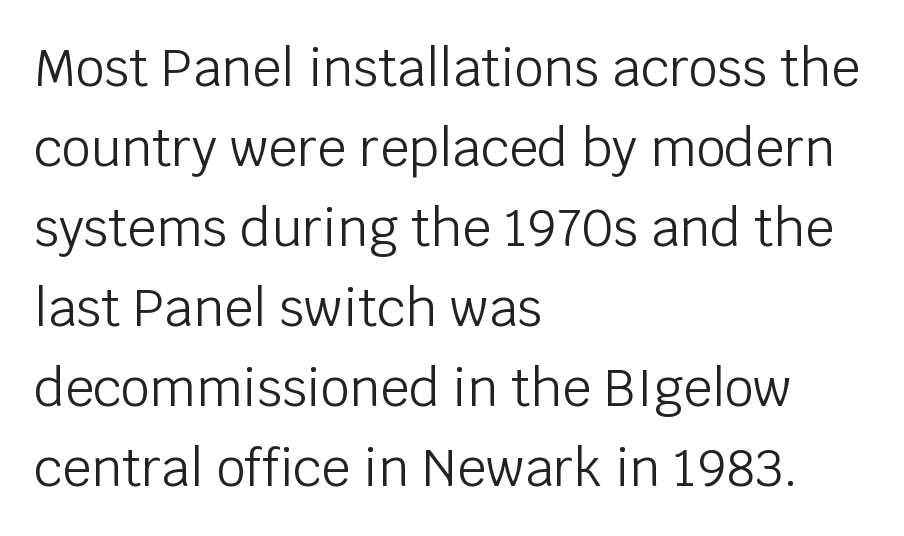
{"serif": "no", "italic": "no", "bold": "no", "weight": "light", "width": "normal", "stroke_contrast": "low", "x_height": "large", "monospaced": "no", "underline": "no", "align": "left", "line_spacing": "normal", "line_spacing_ratio": 1.57, "letter_spacing": "normal", "letter_spacing_em": 0.0, "glyph_px": 51}
